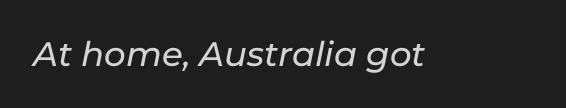
Q: Is the text italic (slanted)? A: Yes, it leans right by about 11 degrees.
Q: Is the text underlined? A: No.
Q: Is the spacing between letters normal or unusually wide? A: Normal.
Q: Width (condensed, normal, or wide)? A: Normal.
Q: Stroke contrast? A: Low.
Q: x-height? A: Medium.
Q: Monospaced? A: No.
